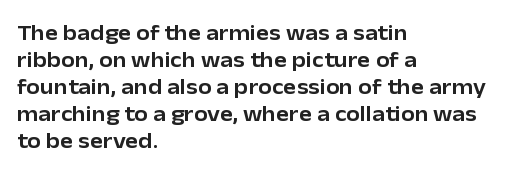
The horizontal fit of the characters is conventional and even. The typesetter chose a ragged-right arrangement here. Upright lettering throughout. The specimen omits any rule beneath the text block's lines.
